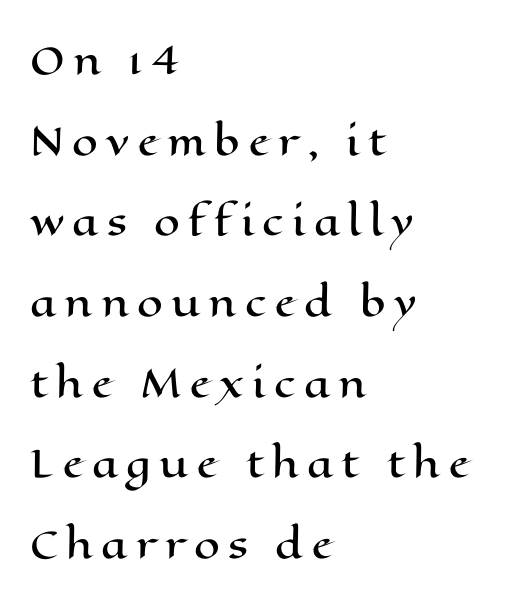
Alignment: flush left. These lines are rendered in a variable-pitch font. Bare-footed words on every line. The rendering inserts visible extra space after every character. Notice how the stems are strictly vertical — no italics here. The vertical gap from one line to the next is large.
